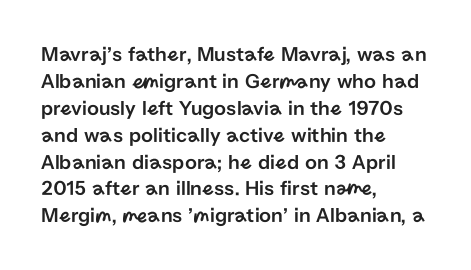
Q: Is the text italic (slanted)? A: No, it is upright.
Q: Is the text underlined? A: No.
Q: How is the paragraph aligned? A: Left-aligned.
Q: Is the spacing between letters normal or unusually wide? A: Normal.
Q: Is the spacing between lines tight, normal or loose? A: Normal.
